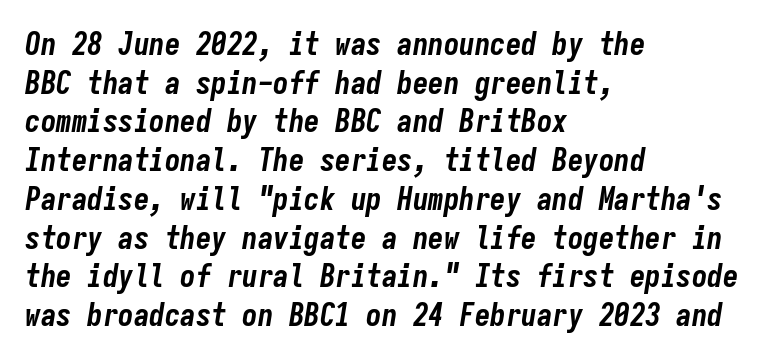
Q: Is the text bold? A: Yes.
Q: Is the text italic (slanted)? A: Yes, it leans right by about 9 degrees.
Q: Is the text underlined? A: No.
Q: How is the paragraph aligned? A: Left-aligned.
Q: Is the spacing between letters normal or unusually wide? A: Normal.
Q: Is the spacing between lines tight, normal or loose? A: Normal.
Q: Width (condensed, normal, or wide)? A: Condensed.
Q: Stroke contrast? A: Low.
Q: x-height? A: Medium.
Q: Monospaced? A: Yes.
